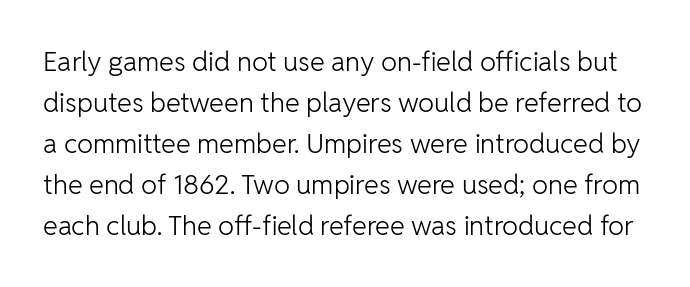
The image shows 27 px text type, upright; set normal line spacing (1.52x), normal letter spacing, not underlined.
